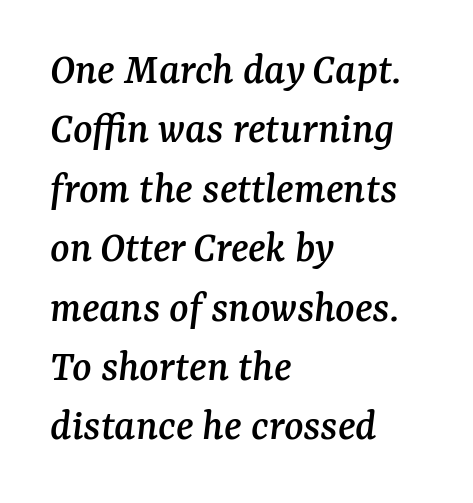
Q: Is the text italic (slanted)? A: Yes, it leans right by about 7 degrees.
Q: Is the typeface a serif or a sans-serif typeface? A: Serif.
Q: Is the text underlined? A: No.
Q: How is the paragraph aligned? A: Left-aligned.
Q: Is the spacing between letters normal or unusually wide? A: Normal.
Q: Is the spacing between lines tight, normal or loose? A: Normal.
Q: Width (condensed, normal, or wide)? A: Normal.
Q: Stroke contrast? A: Medium.
Q: x-height? A: Medium.
Q: Monospaced? A: No.
